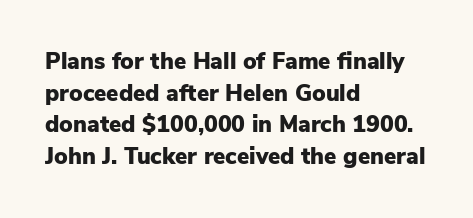
{"italic": "no", "bold": "yes", "underline": "no", "align": "left", "line_spacing": "normal", "line_spacing_ratio": 1.37, "letter_spacing": "normal", "letter_spacing_em": 0.0, "glyph_px": 23}
